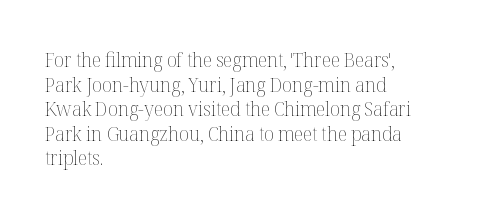
Q: Is the text bold? A: No.
Q: Is the text italic (slanted)? A: No, it is upright.
Q: Is the text underlined? A: No.
Q: How is the paragraph aligned? A: Left-aligned.
Q: Is the spacing between letters normal or unusually wide? A: Normal.
